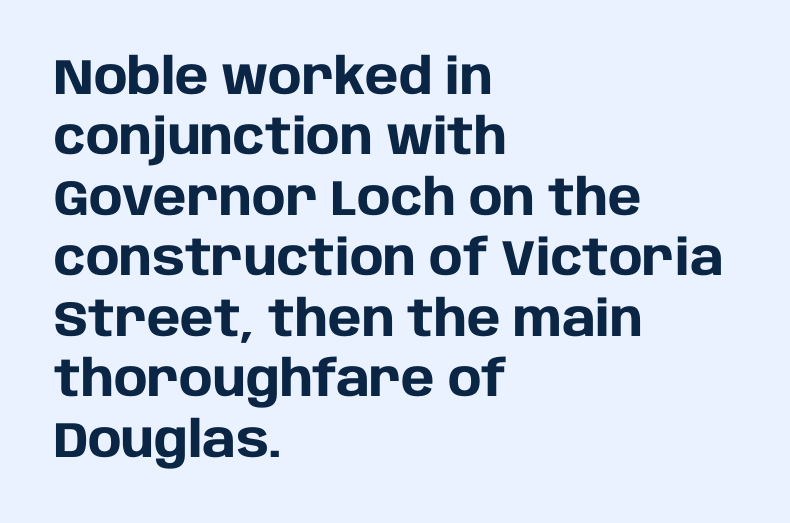
The strip under each line holds only bare page. Its strokes are broad and dark, the hallmark of bold type. The type sits square on the baseline with zero lean. The text was rendered using a sans face with plain stroke endings.
